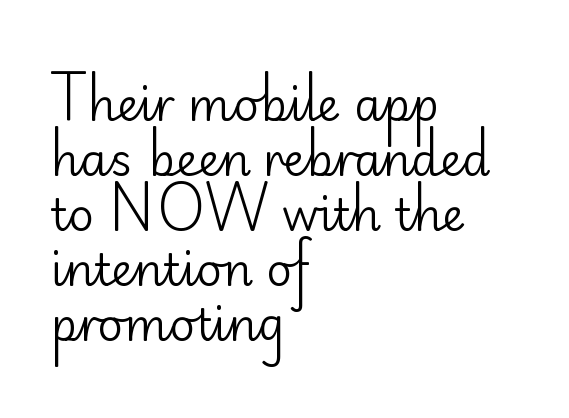
Nope, not italic — everything's standing straight. The baseline area is clear. These lines are rendered in a variable-pitch font. Letter spacing: default.
